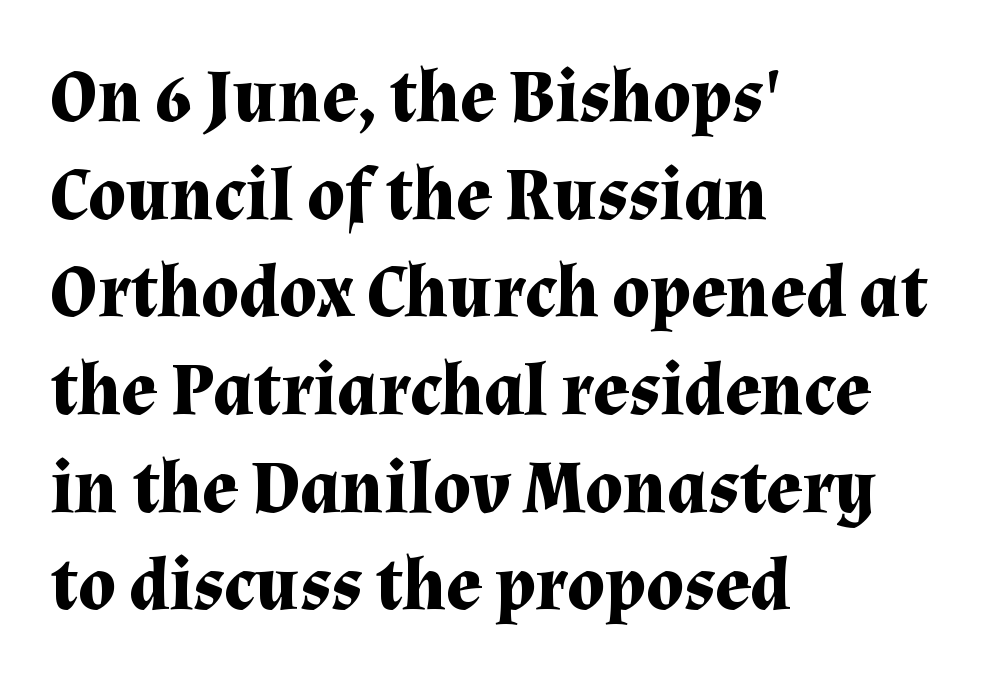
The face used here is rendered with its standard letterfit. Left-aligned paragraph, ragged on the right. Clear beneath every line of the passage. Posture: vertical. Yep, those are serifs on the letters. Heft: maximum for text — a bold.
